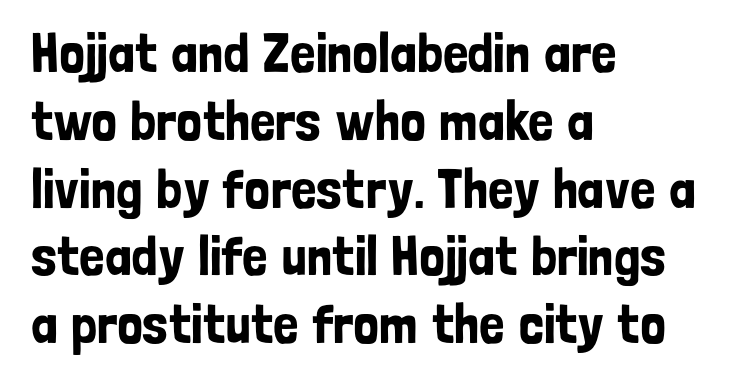
The image shows 56 px condensed sans-serif type, upright; set left-aligned, line spacing 1.21x, normal letter spacing, not underlined; low stroke contrast and a medium x-height.
